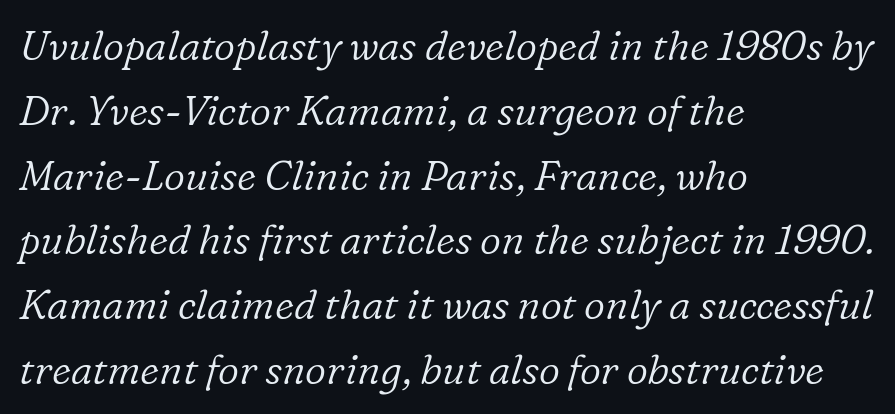
The image shows 41 px light serif type, italic (leaning right); set left-aligned, normal line spacing (1.58x), normal letter spacing, not underlined; low stroke contrast and a medium x-height.
